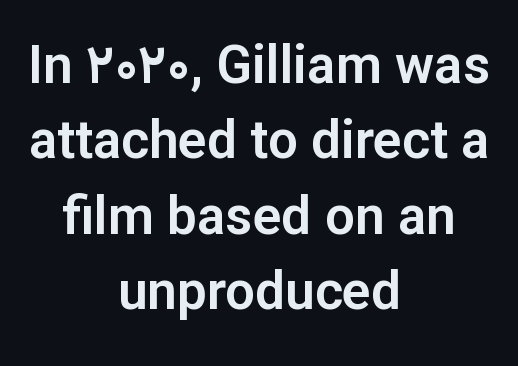
Q: Is the text italic (slanted)? A: No, it is upright.
Q: Is the typeface a serif or a sans-serif typeface? A: Sans-serif.
Q: Is the text underlined? A: No.
Q: How is the paragraph aligned? A: Centered.
Q: Is the spacing between letters normal or unusually wide? A: Normal.
Q: Is the spacing between lines tight, normal or loose? A: Normal.
Q: Width (condensed, normal, or wide)? A: Normal.
Q: Stroke contrast? A: Low.
Q: x-height? A: Medium.
Q: Monospaced? A: No.
